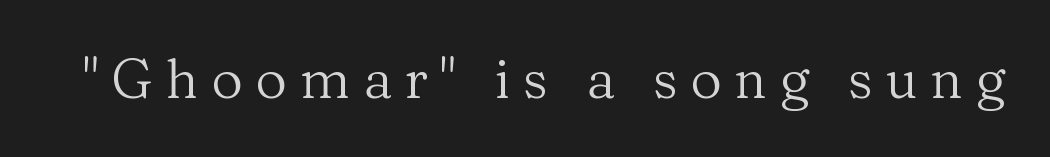
The font is comparable to plain body text, perhaps lighter. The font's upright variant was chosen for this text. Here the designer chose a conventional face with non-uniform glyph widths. In terms of letterform style, serifs are clearly present. Is the letter spacing exaggerated? Yes — the characters are pushed far apart. The space directly below the letters is spotless.
